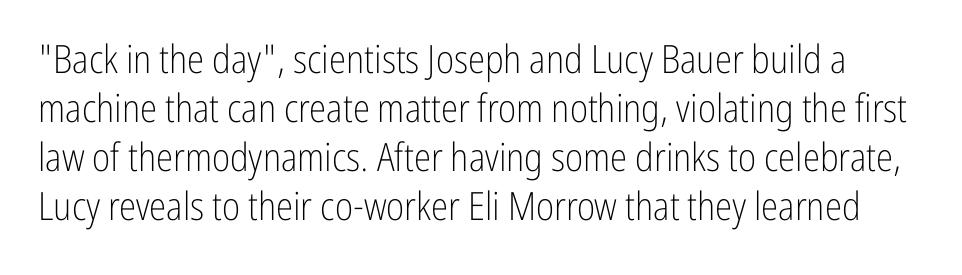
Italic: no, the glyphs are upright roman. Nothing unusual about the tracking: characters are spaced as the font intends. Quick note: underline off. This block has exactly the height ordinary leading produces. Does the type have serifs? No, each stem ends abruptly.
